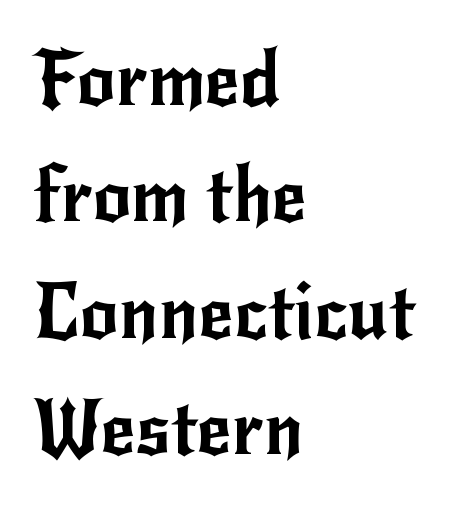
{"serif": "no", "italic": "no", "width": "normal", "stroke_contrast": "low", "x_height": "small", "monospaced": "no", "underline": "no", "align": "left", "line_spacing": "normal", "line_spacing_ratio": 1.53, "letter_spacing": "normal", "letter_spacing_em": 0.0, "glyph_px": 76}
